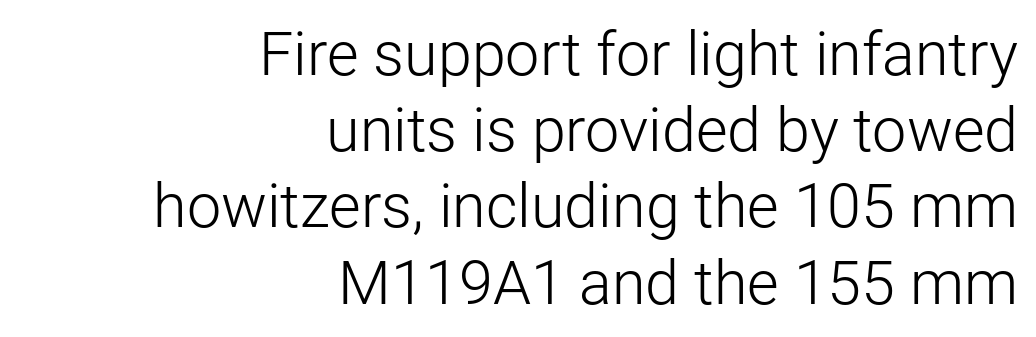
Character widths vary here, with narrow letters taking less room than wide ones. These lines were composed using upright roman letters. Classification — sans serif. Evenly set lines give the paragraph a standard silhouette. Caption: face not bold, strokes unweighted.
